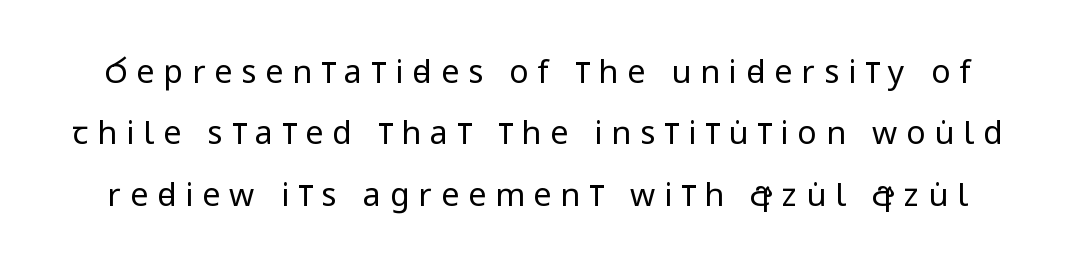
The image shows 32 px regular-weight, condensed sans-serif type, upright; set loose line spacing (1.92x), unusually wide letter spacing (+0.28 em), not underlined; low stroke contrast and a large x-height.
